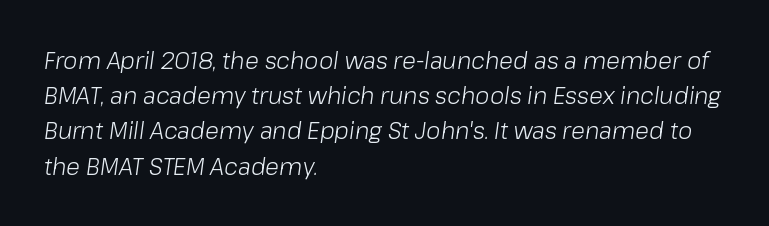
The face looks like a standard text weight, possibly lighter. It's the slanting kind of type. Where is the straight margin? On the left. Plain, unruled lines of type. Horizontal bands of white between lines are of average thickness. Compared with typical body copy, the letter spacing here is the same.
